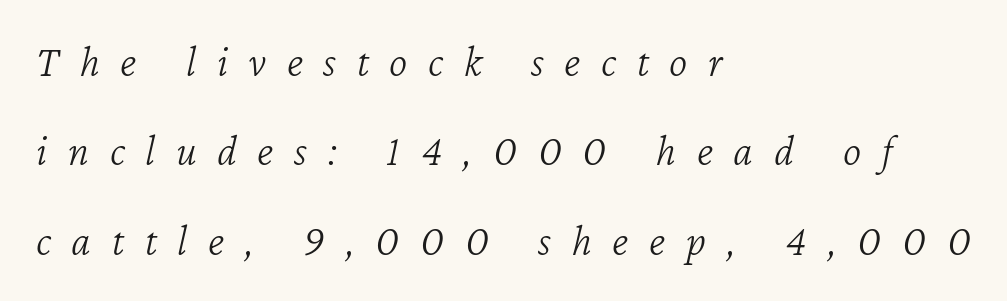
The image shows 44 px light type, italic (leaning right); set left-aligned, loose line spacing (2.03x), unusually wide letter spacing (+0.47 em), not underlined; low stroke contrast and a medium x-height.
